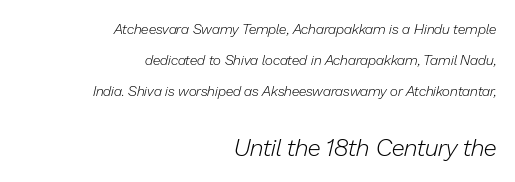
{"italic": "yes", "lean": "right", "slant_degrees": 13, "bold": "no", "underline": "no", "align": "right", "line_spacing": "loose", "line_spacing_ratio": 2.21, "letter_spacing": "normal", "letter_spacing_em": 0.0, "larger_block": "second", "size_ratio": 1.71, "glyph_px": 24}
